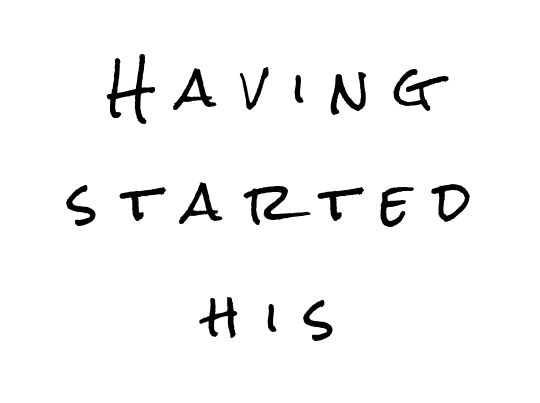
Q: Is the text italic (slanted)? A: No, it is upright.
Q: Is the typeface a serif or a sans-serif typeface? A: Sans-serif.
Q: Is the text underlined? A: No.
Q: How is the paragraph aligned? A: Centered.
Q: Is the spacing between letters normal or unusually wide? A: Unusually wide.
Q: Is the spacing between lines tight, normal or loose? A: Loose.
Q: Width (condensed, normal, or wide)? A: Condensed.
Q: Stroke contrast? A: Low.
Q: x-height? A: Medium.
Q: Monospaced? A: No.
